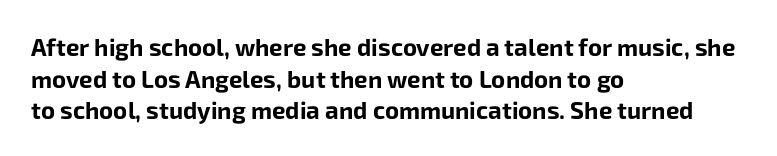
The image shows 24 px bold type, upright; set left-aligned, normal line spacing (1.32x), normal letter spacing, not underlined.
